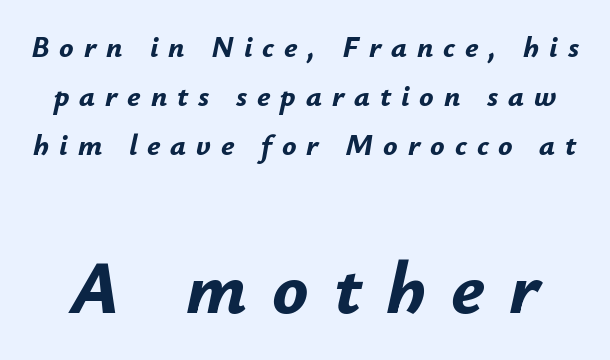
Q: Is the text bold? A: Yes.
Q: Is the text italic (slanted)? A: Yes, it leans right by about 12 degrees.
Q: Is the text underlined? A: No.
Q: Is the spacing between letters normal or unusually wide? A: Unusually wide.
Q: Is the spacing between lines tight, normal or loose? A: Normal.
Q: Which block of text is set in a larger size, the first (top) or the second (bottom)? A: The second (bottom) one.
Q: Width (condensed, normal, or wide)? A: Normal.
Q: Stroke contrast? A: Low.
Q: x-height? A: Small.
Q: Monospaced? A: No.
